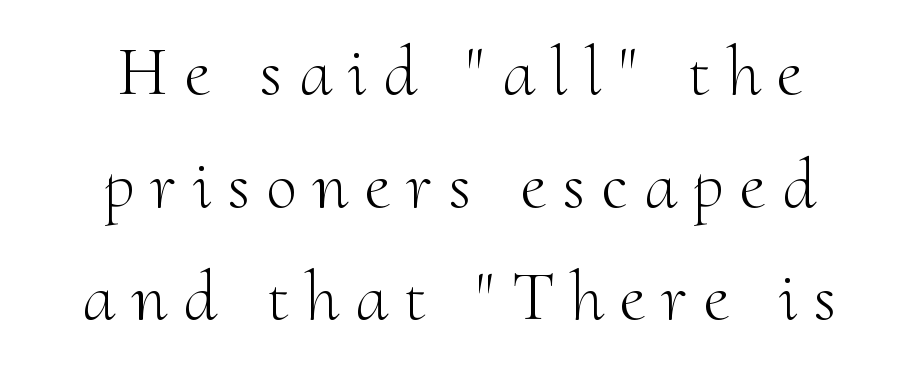
Notice how descenders clear the ascenders below comfortably — that's standard leading. Is this a fixed-width face? No — the glyphs have proportional, varying widths. This sample uses expanded letter spacing, leaving extra air between glyphs. The rendering positions every line midway between the sides. Examine the stroke ends and you'll spot serifs.
